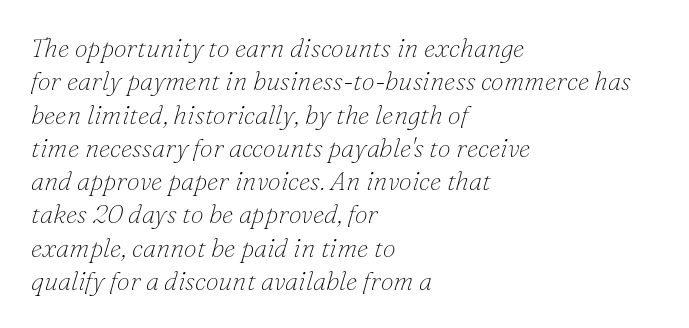
{"italic": "yes", "lean": "right", "slant_degrees": 16, "bold": "no", "underline": "no", "align": "left", "line_spacing": "normal", "line_spacing_ratio": 1.28, "letter_spacing": "normal", "letter_spacing_em": 0.0, "glyph_px": 26}
